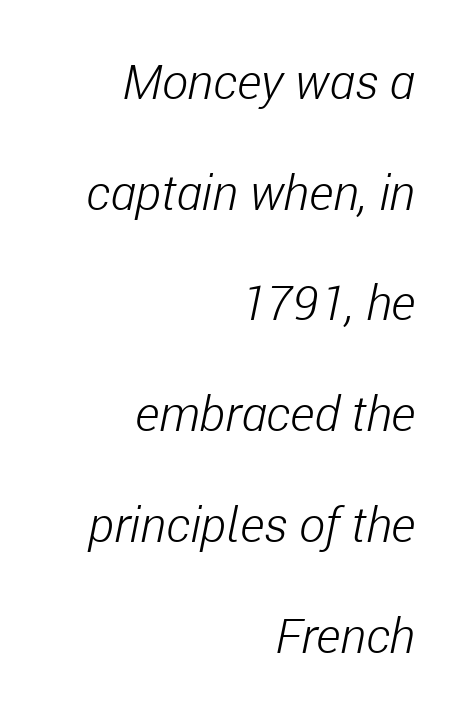
Q: Is the text bold? A: No.
Q: Is the text italic (slanted)? A: Yes, it leans right by about 11 degrees.
Q: Is the text underlined? A: No.
Q: How is the paragraph aligned? A: Right-aligned.
Q: Is the spacing between letters normal or unusually wide? A: Normal.
Q: Is the spacing between lines tight, normal or loose? A: Loose.
Q: Width (condensed, normal, or wide)? A: Condensed.
Q: Stroke contrast? A: Low.
Q: x-height? A: Medium.
Q: Monospaced? A: No.
